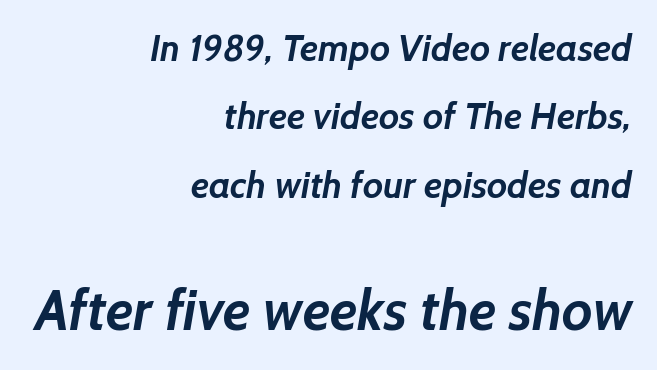
{"serif": "no", "bold": "yes", "weight": "semibold", "width": "normal", "stroke_contrast": "low", "x_height": "medium", "monospaced": "no", "underline": "no", "align": "right", "line_spacing_ratio": 1.85, "letter_spacing": "normal", "letter_spacing_em": 0.0, "larger_block": "second", "size_ratio": 1.51, "glyph_px": 56}
